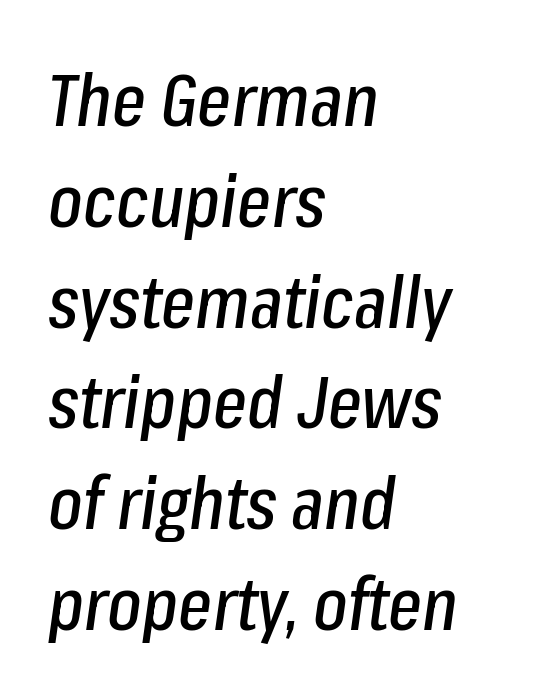
{"italic": "yes", "lean": "right", "slant_degrees": 8, "width": "condensed", "stroke_contrast": "low", "x_height": "medium", "monospaced": "no", "underline": "no", "align": "left", "line_spacing": "normal", "line_spacing_ratio": 1.4, "letter_spacing": "normal", "letter_spacing_em": 0.0, "glyph_px": 72}
